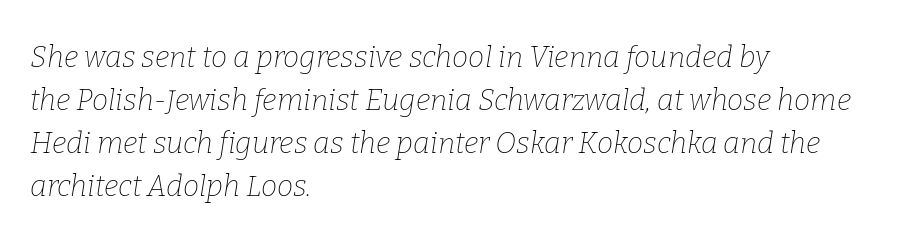
The image shows 29 px thin serif type, italic (leaning right); set left-aligned, normal line spacing (1.48x), normal letter spacing, not underlined; low stroke contrast and a medium x-height.
